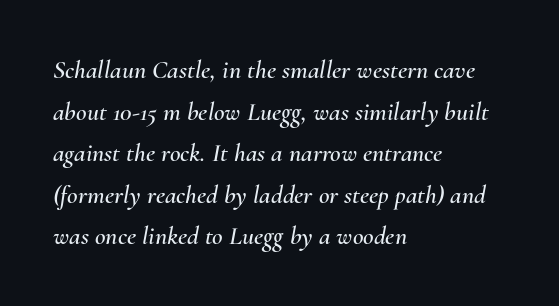
The image shows 26 px text type, italic (leaning right); set left-aligned, normal line spacing (1.6x), normal letter spacing, not underlined.
